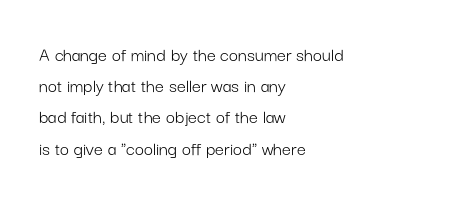
The image shows 20 px text type, upright; set left-aligned, normal line spacing (1.56x), normal letter spacing, not underlined.
